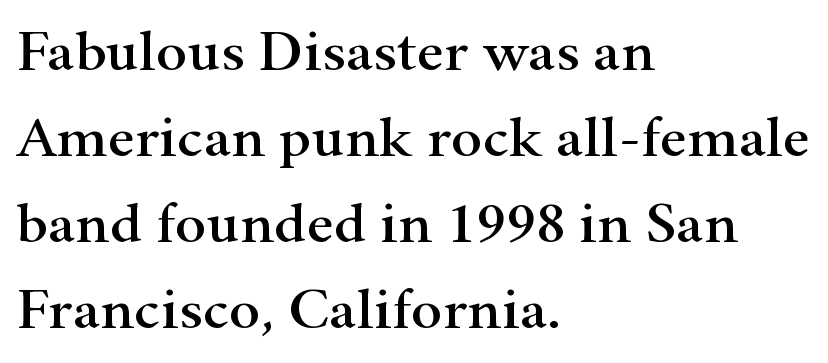
The image shows 59 px wide serif type, upright; set left-aligned, normal line spacing (1.46x), normal letter spacing, not underlined; high stroke contrast and a small x-height.
